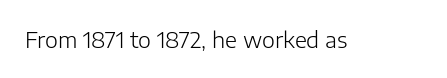
{"italic": "no", "bold": "no", "underline": "no", "letter_spacing": "normal", "letter_spacing_em": 0.0, "glyph_px": 22}
